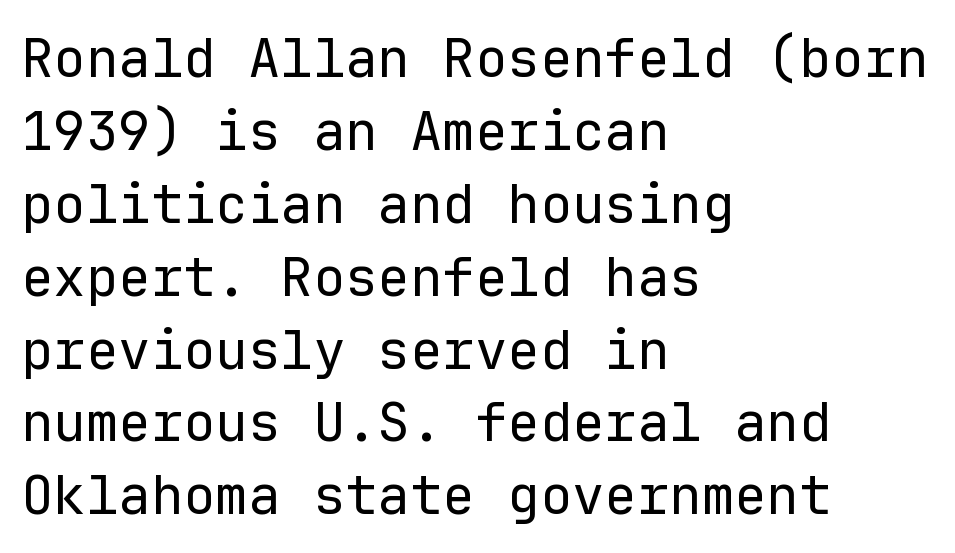
Q: Is the text bold? A: No.
Q: Is the text italic (slanted)? A: No, it is upright.
Q: Is the typeface a serif or a sans-serif typeface? A: Sans-serif.
Q: Is the text underlined? A: No.
Q: How is the paragraph aligned? A: Left-aligned.
Q: Is the spacing between letters normal or unusually wide? A: Normal.
Q: Is the spacing between lines tight, normal or loose? A: Normal.
Q: Width (condensed, normal, or wide)? A: Normal.
Q: Stroke contrast? A: Low.
Q: x-height? A: Medium.
Q: Monospaced? A: Yes.
